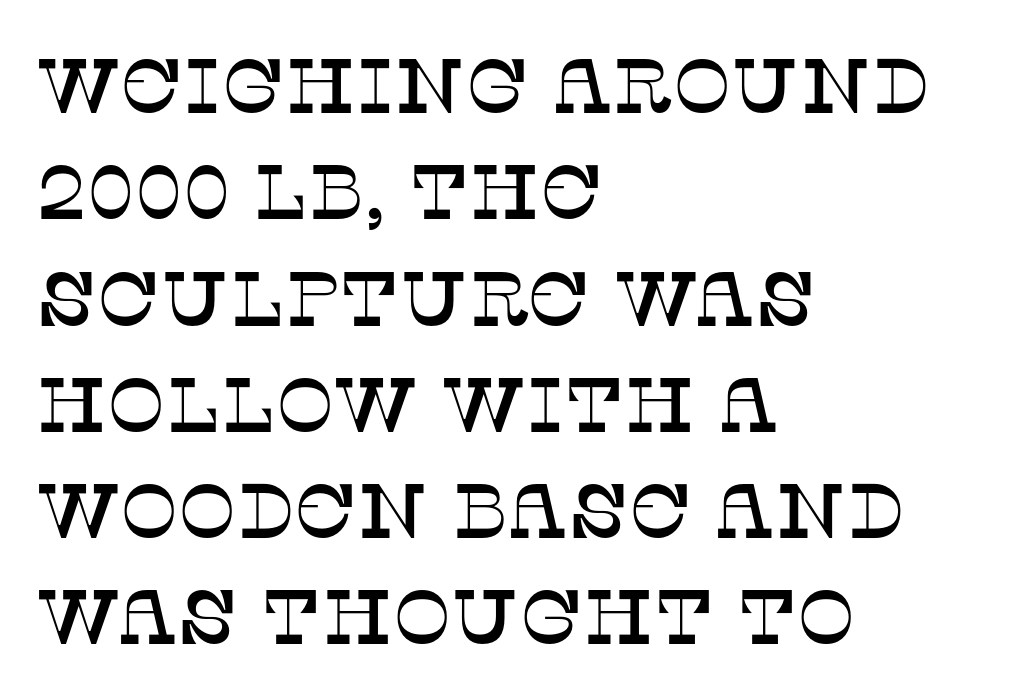
Q: Is the text italic (slanted)? A: No, it is upright.
Q: Is the typeface a serif or a sans-serif typeface? A: Serif.
Q: Is the text underlined? A: No.
Q: How is the paragraph aligned? A: Left-aligned.
Q: Is the spacing between letters normal or unusually wide? A: Normal.
Q: Is the spacing between lines tight, normal or loose? A: Normal.
Q: Width (condensed, normal, or wide)? A: Normal.
Q: Stroke contrast? A: Low.
Q: x-height? A: Large.
Q: Monospaced? A: No.
